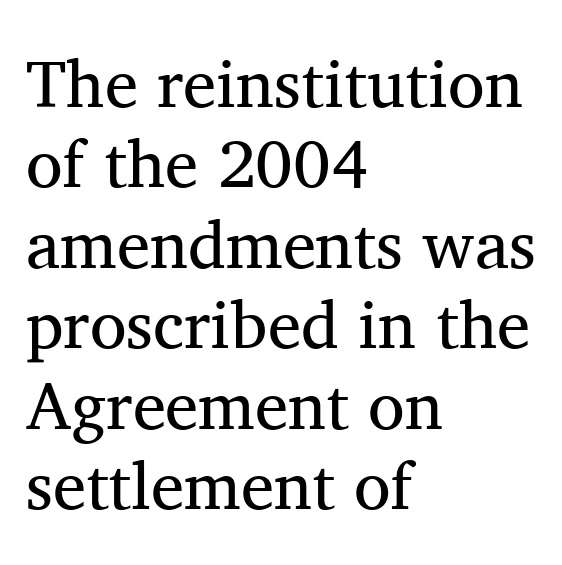
The image shows 67 px regular-weight serif type, upright; set left-aligned, line spacing 1.2x, normal letter spacing, not underlined; medium stroke contrast and a medium x-height.
